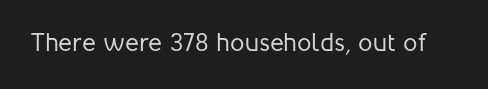
Q: Is the text bold? A: No.
Q: Is the text italic (slanted)? A: No, it is upright.
Q: Is the text underlined? A: No.
Q: Is the spacing between letters normal or unusually wide? A: Normal.
